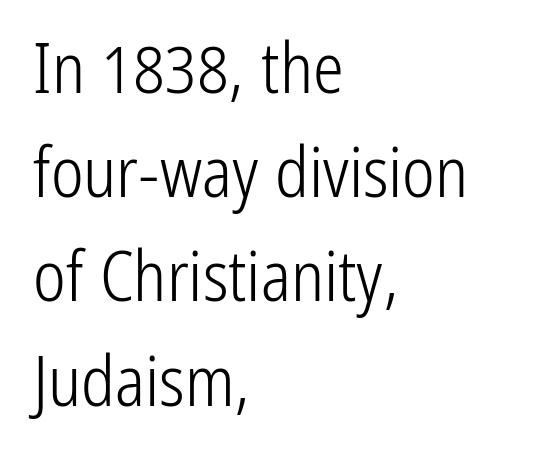
The image shows 69 px light, condensed sans-serif type, upright; set left-aligned, normal line spacing (1.51x), normal letter spacing, not underlined; low stroke contrast and a medium x-height.
